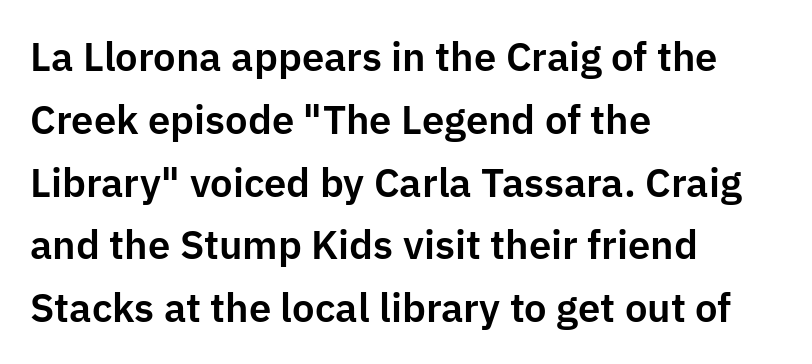
Varying glyph widths throughout — classic text-font behaviour. Compared with a centered layout, this one pins lines to the left instead. The horizontal fit of the characters is conventional and even. In terms of posture, this sample is upright. Quick note: interline space is typical.
